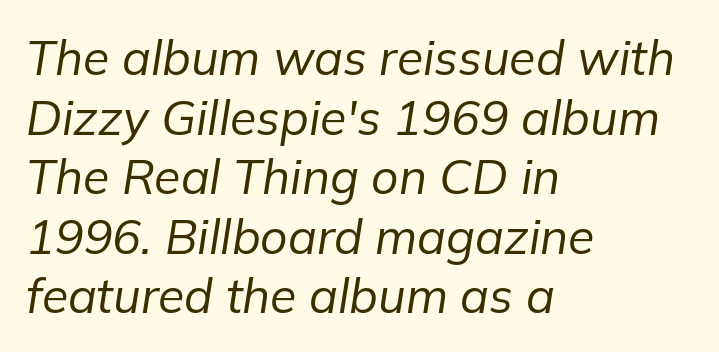
Short note: letters normally spaced. Heft: none added — not bold. Compared with ordinary roman type, these characters are visibly tilted. Character widths vary here, with narrow letters taking less room than wide ones. Check the space under the baseline: it is left empty. Left-aligned paragraph, ragged on the right.
